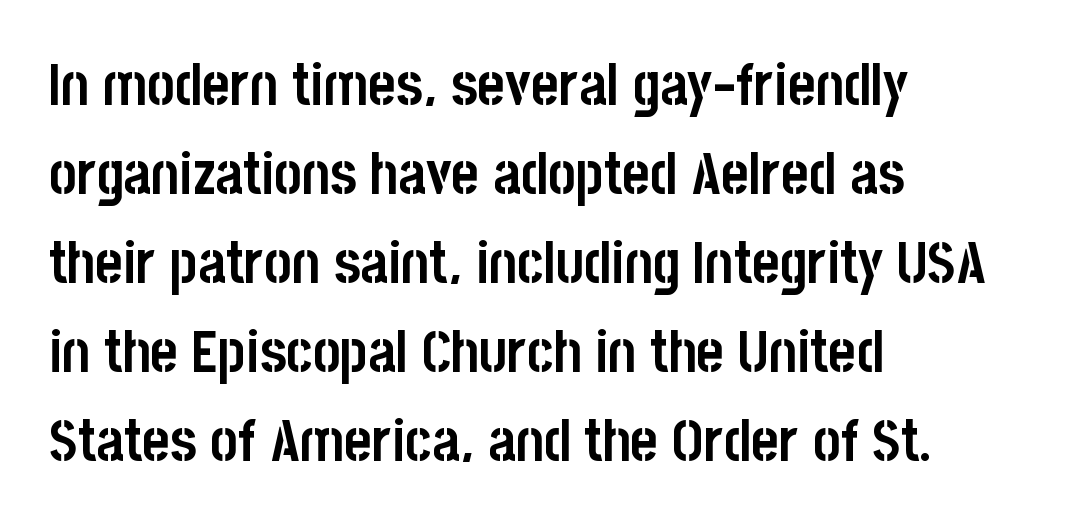
Q: Is the text bold? A: Yes.
Q: Is the text italic (slanted)? A: No, it is upright.
Q: Is the typeface a serif or a sans-serif typeface? A: Sans-serif.
Q: Is the text underlined? A: No.
Q: How is the paragraph aligned? A: Left-aligned.
Q: Is the spacing between letters normal or unusually wide? A: Normal.
Q: Is the spacing between lines tight, normal or loose? A: Normal.
Q: Width (condensed, normal, or wide)? A: Condensed.
Q: Stroke contrast? A: Low.
Q: x-height? A: Large.
Q: Monospaced? A: No.
